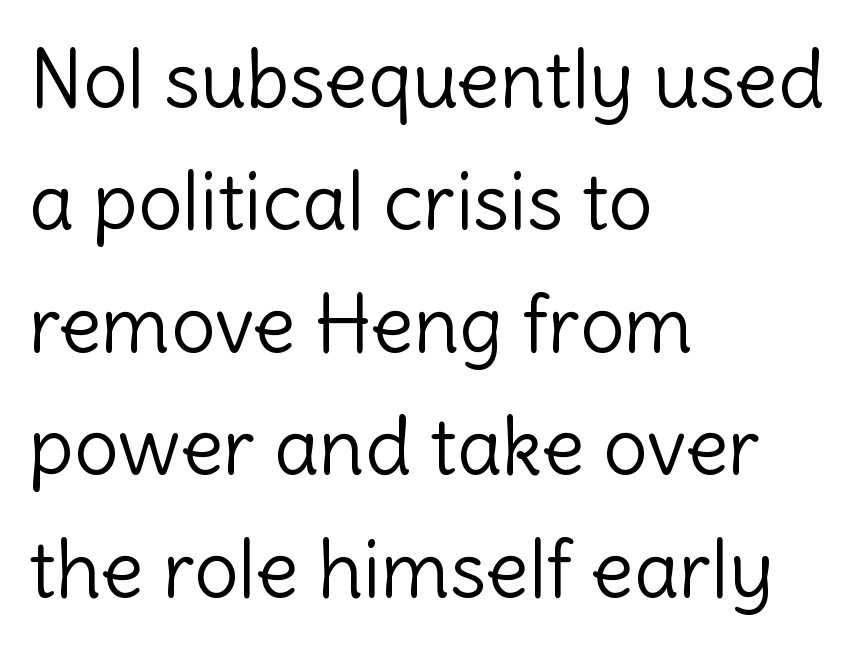
Q: Is the text bold? A: No.
Q: Is the text italic (slanted)? A: No, it is upright.
Q: Is the typeface a serif or a sans-serif typeface? A: Sans-serif.
Q: Is the text underlined? A: No.
Q: How is the paragraph aligned? A: Left-aligned.
Q: Is the spacing between letters normal or unusually wide? A: Normal.
Q: Is the spacing between lines tight, normal or loose? A: Normal.
Q: Width (condensed, normal, or wide)? A: Normal.
Q: x-height? A: Medium.
Q: Monospaced? A: No.
